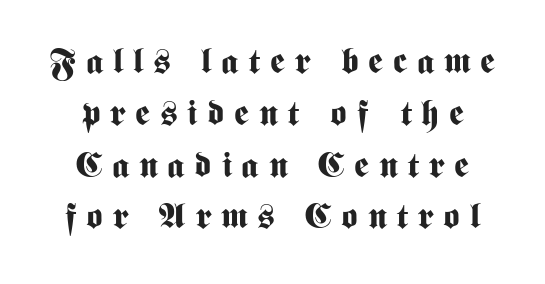
Q: Is the text bold? A: Yes.
Q: Is the text italic (slanted)? A: No, it is upright.
Q: Is the typeface a serif or a sans-serif typeface? A: Sans-serif.
Q: Is the text underlined? A: No.
Q: Is the spacing between letters normal or unusually wide? A: Unusually wide.
Q: Is the spacing between lines tight, normal or loose? A: Normal.
Q: Width (condensed, normal, or wide)? A: Condensed.
Q: Stroke contrast? A: Medium.
Q: x-height? A: Medium.
Q: Monospaced? A: No.
